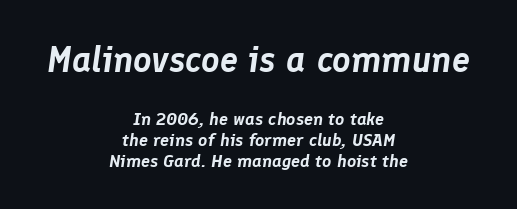
{"italic": "yes", "lean": "right", "slant_degrees": 8, "width": "normal", "stroke_contrast": "low", "x_height": "medium", "monospaced": "no", "underline": "no", "align": "center", "line_spacing": "tight", "line_spacing_ratio": 1.15, "letter_spacing": "normal", "letter_spacing_em": 0.0, "larger_block": "first", "size_ratio": 2.0, "glyph_px": 36}
